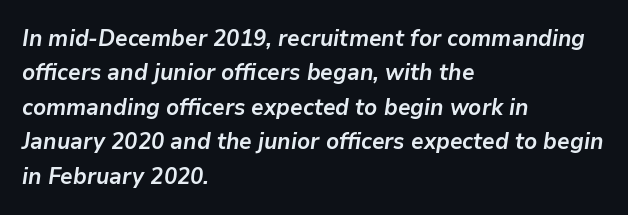
{"italic": "yes", "lean": "right", "slant_degrees": 9, "bold": "yes", "underline": "no", "align": "left", "line_spacing": "normal", "line_spacing_ratio": 1.5, "letter_spacing": "normal", "letter_spacing_em": 0.0, "glyph_px": 23}
